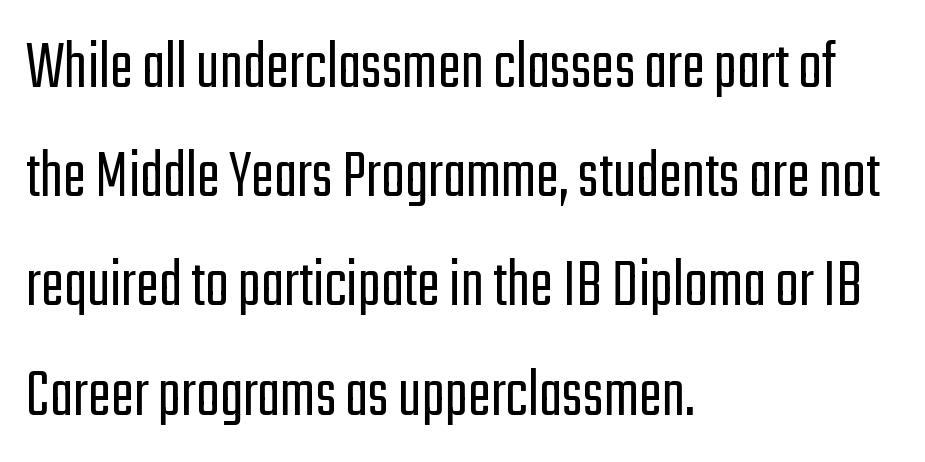
{"serif": "no", "italic": "no", "bold": "no", "weight": "light", "width": "condensed", "stroke_contrast": "low", "x_height": "medium", "monospaced": "no", "underline": "no", "align": "left", "line_spacing": "normal", "line_spacing_ratio": 1.56, "letter_spacing": "normal", "letter_spacing_em": 0.0, "glyph_px": 70}
